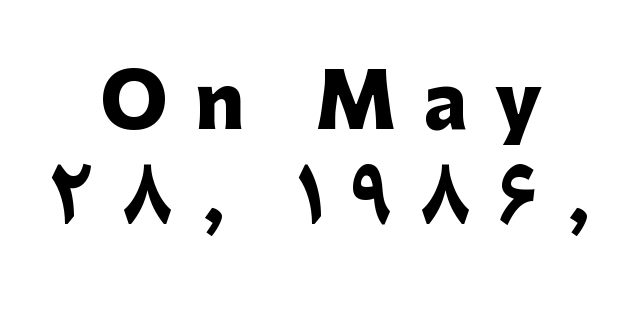
The image shows 74 px heavy sans-serif type, upright; set centered, normal line spacing (1.29x), unusually wide letter spacing (+0.37 em), not underlined; low stroke contrast and a medium x-height.
